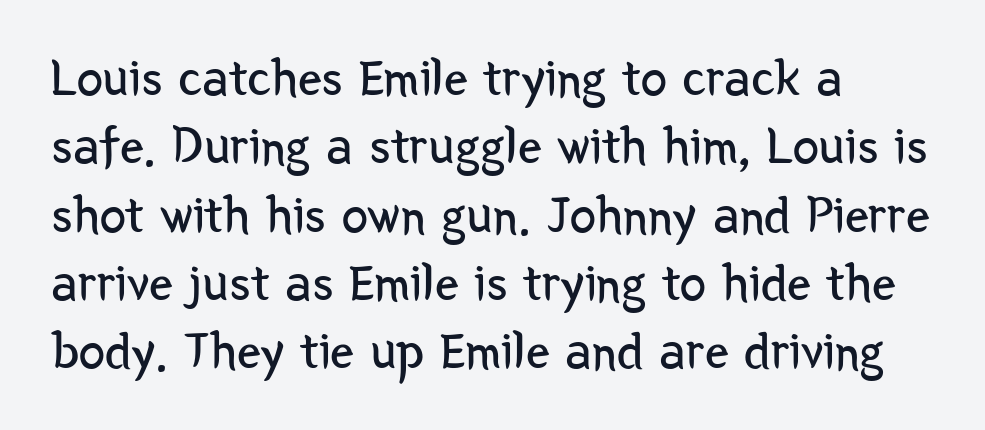
Line beginnings align vertically; line endings do not. Letterform terminals end flat and unadorned throughout the passage. The leading is moderate, giving the passage an even texture. Every character sits straight up, as roman type does. Each stroke keeps to a modest, everyday thickness or less. Each word holds together tightly as a unit, with standard inter-letter gaps.
